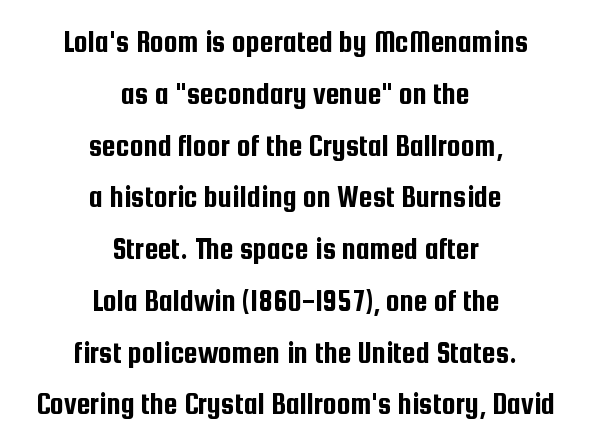
Q: Is the text italic (slanted)? A: No, it is upright.
Q: Is the typeface a serif or a sans-serif typeface? A: Sans-serif.
Q: Is the text underlined? A: No.
Q: How is the paragraph aligned? A: Centered.
Q: Is the spacing between letters normal or unusually wide? A: Normal.
Q: Is the spacing between lines tight, normal or loose? A: Normal.
Q: Width (condensed, normal, or wide)? A: Condensed.
Q: Stroke contrast? A: Low.
Q: x-height? A: Medium.
Q: Monospaced? A: No.
